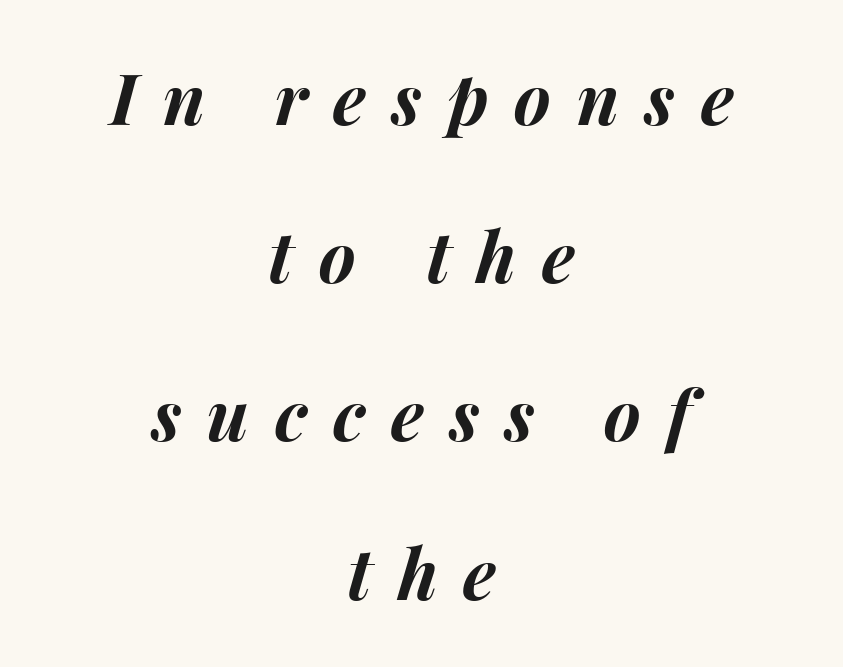
The image shows 70 px bold type, italic (leaning right); set centered, loose line spacing (2.26x), unusually wide letter spacing (+0.37 em), not underlined; medium stroke contrast and a medium x-height.
